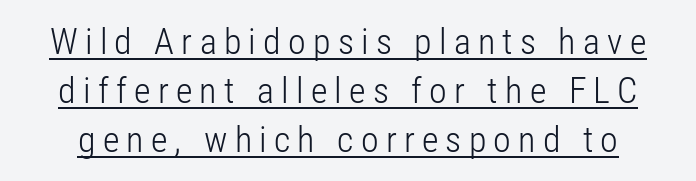
Caption: expanded tracking, letters set apart. The face used here is a sans, in the tradition of grotesques and geometrics. Summary of vertical rhythm: regular, with standard interline spacing. The strokes carry an ordinary text weight at most.
